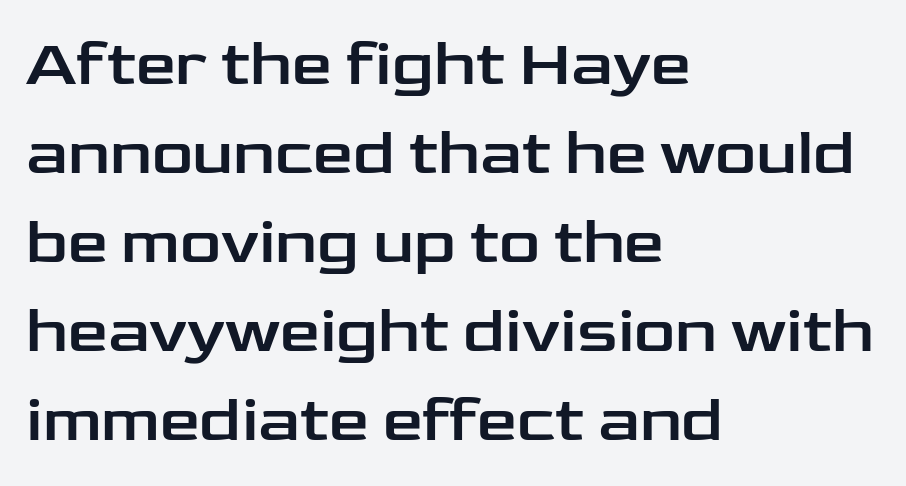
The image shows 64 px wide sans-serif type, upright; set left-aligned, normal line spacing (1.39x), normal letter spacing, not underlined; low stroke contrast and a medium x-height.
